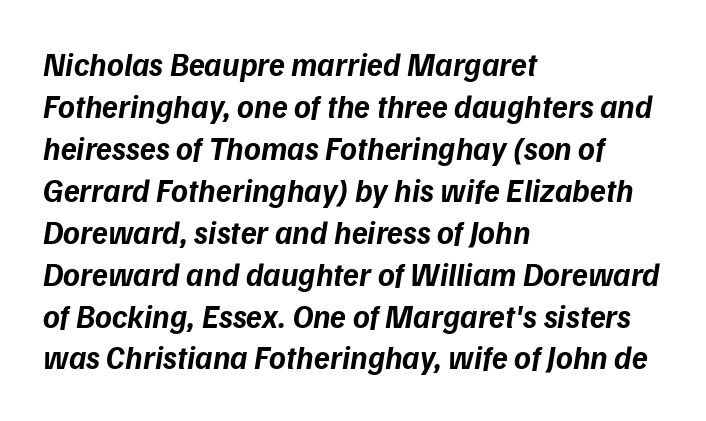
{"serif": "no", "bold": "yes", "weight": "bold", "width": "normal", "stroke_contrast": "low", "x_height": "medium", "monospaced": "no", "underline": "no", "align": "left", "line_spacing": "normal", "line_spacing_ratio": 1.31, "letter_spacing": "normal", "letter_spacing_em": 0.0, "glyph_px": 32}
